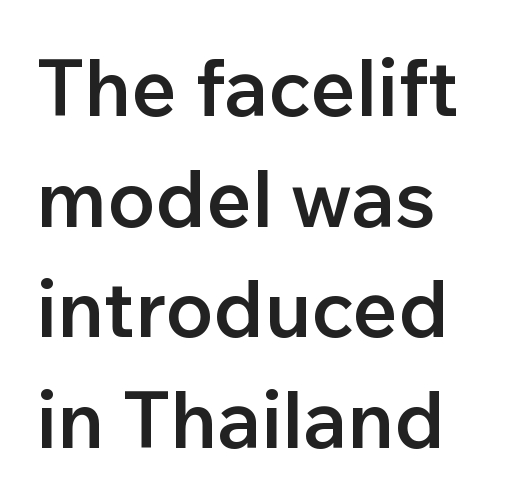
The image shows 79 px semibold sans-serif type, upright; set normal line spacing (1.4x), normal letter spacing, not underlined; low stroke contrast and a medium x-height.
